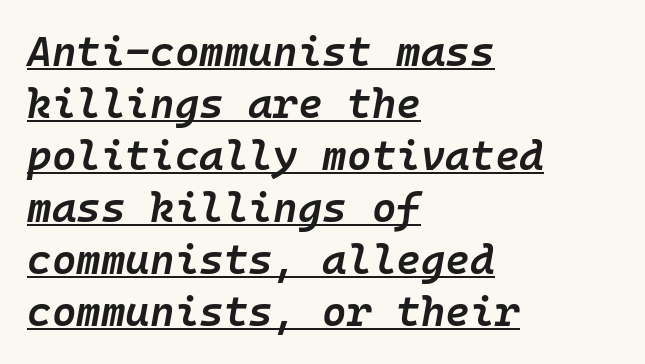
Like a heading marked for emphasis, these lines bear an underscore. A classic flush-left, rag-right setting is used for this passage. A typesetter would call this monospace, since all characters share one set width. Words appear dense and cohesive because spacing is normal. Summary of weight: moderately heavy, a semibold. The glyphs look as if they've been sheared to an angle.
